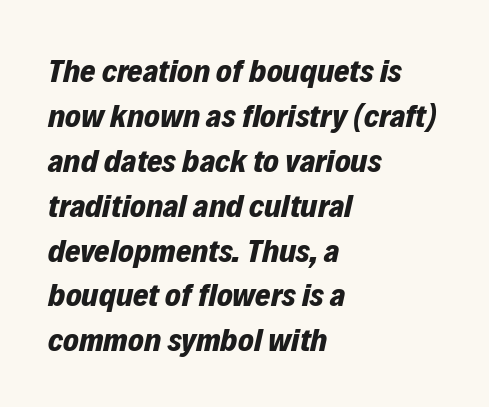
Q: Is the text bold? A: Yes.
Q: Is the text italic (slanted)? A: Yes, it leans right by about 12 degrees.
Q: Is the text underlined? A: No.
Q: How is the paragraph aligned? A: Left-aligned.
Q: Is the spacing between letters normal or unusually wide? A: Normal.
Q: Is the spacing between lines tight, normal or loose? A: Normal.
Q: Width (condensed, normal, or wide)? A: Normal.
Q: Stroke contrast? A: Low.
Q: x-height? A: Medium.
Q: Monospaced? A: No.
